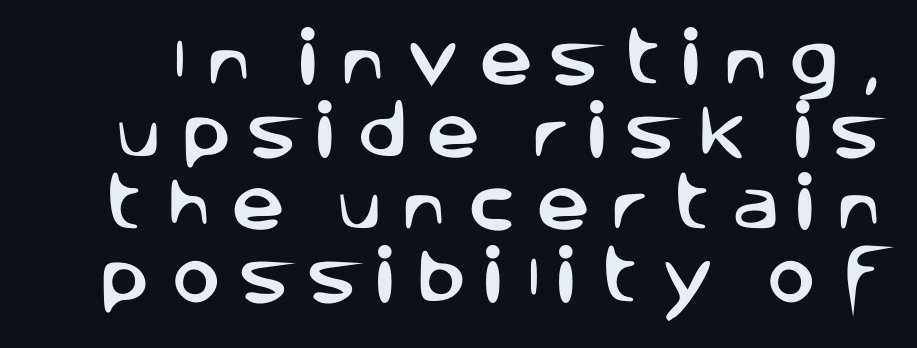
Are there feet on the stems? There aren't — it's a sans. The tracking reads as deliberately expanded to a designer's eye. The string is rendered with underlining switched off. The letters advance in unequal steps, a hallmark of proportional type.
